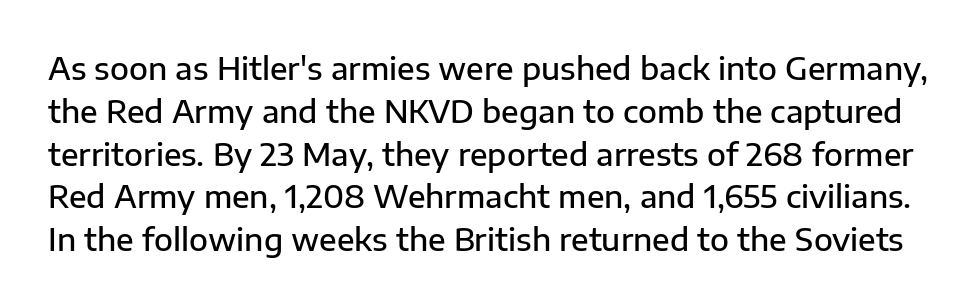
{"serif": "no", "italic": "no", "bold": "semi", "weight": "semibold", "width": "normal", "stroke_contrast": "low", "x_height": "medium", "monospaced": "no", "underline": "no", "line_spacing": "normal", "line_spacing_ratio": 1.38, "letter_spacing": "normal", "letter_spacing_em": 0.0, "glyph_px": 31}
